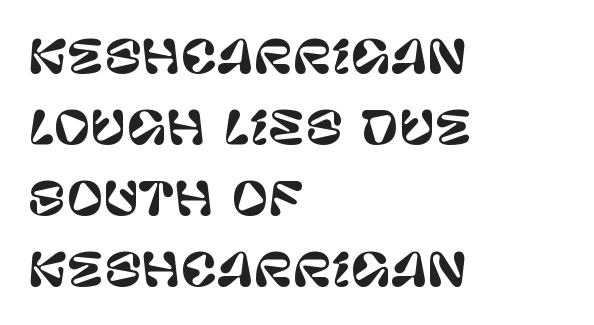
Q: Is the text italic (slanted)? A: Yes.
Q: Is the typeface a serif or a sans-serif typeface? A: Sans-serif.
Q: Is the text underlined? A: No.
Q: How is the paragraph aligned? A: Left-aligned.
Q: Is the spacing between letters normal or unusually wide? A: Normal.
Q: Is the spacing between lines tight, normal or loose? A: Normal.
Q: Width (condensed, normal, or wide)? A: Normal.
Q: Stroke contrast? A: Low.
Q: x-height? A: Large.
Q: Monospaced? A: No.
